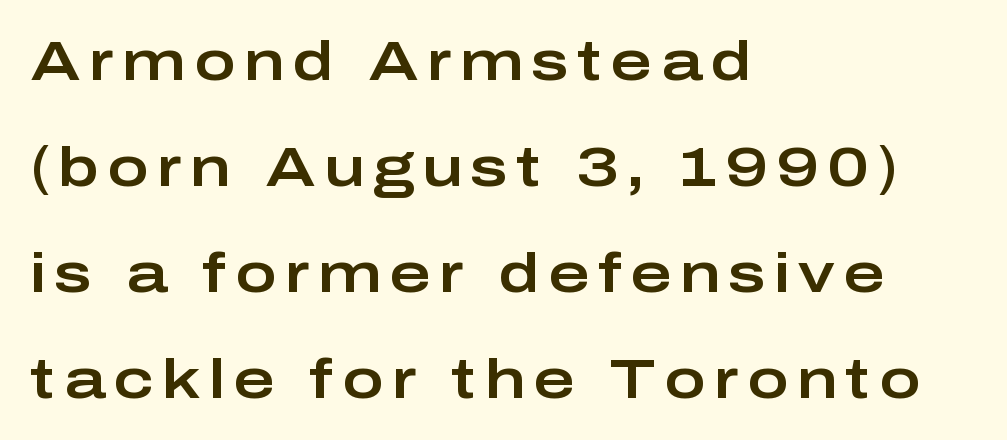
A student would call this left alignment; a typographer would say flush left, rag right. Quick note: underline off. Nothing sits at the stroke ends, so this counts as sans-serif. These lines were composed using upright roman letters. The rendering uses natural spacing where letterforms have individual widths.
